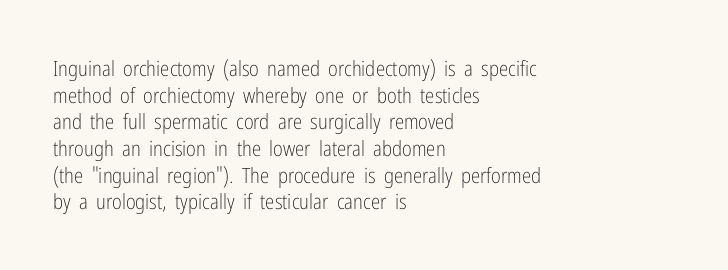
The image shows 21 px text type, upright; set left-aligned, normal line spacing (1.27x), normal letter spacing, not underlined.
